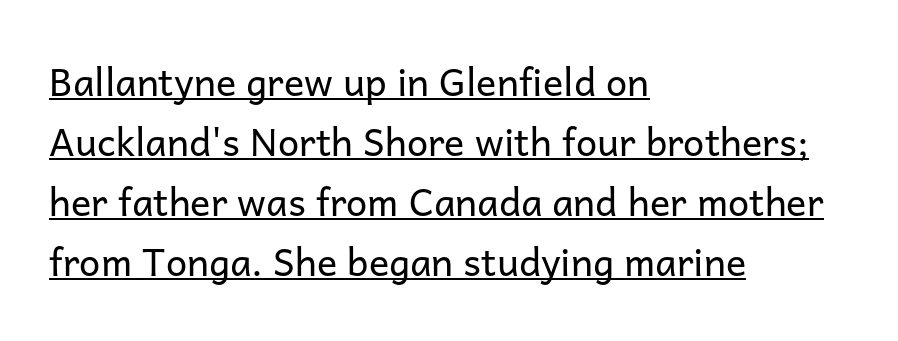
The passage shown is underscored from start to finish. Observe the absence of serifs on each vertical stroke in this sample. Each new line begins a customary step beneath the previous one. Weight: in the light-to-regular range.
